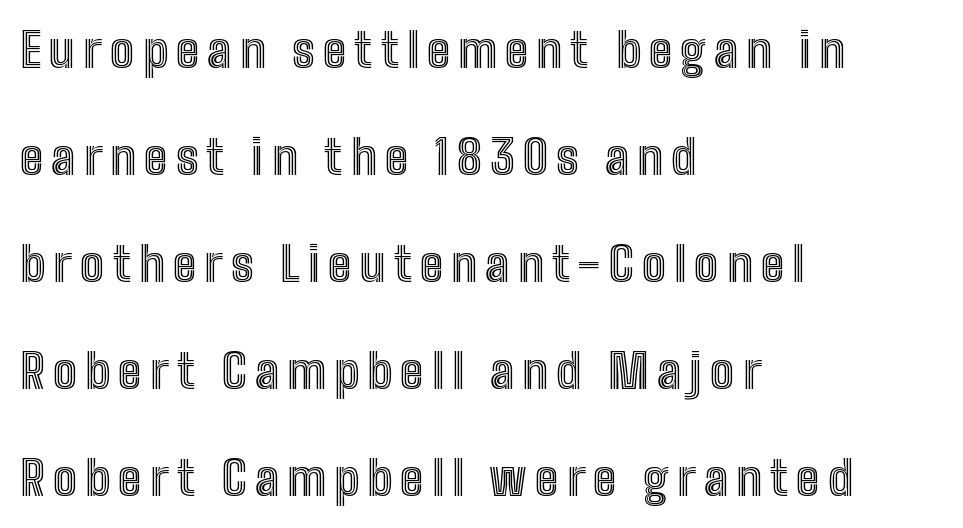
The image shows 48 px condensed type, upright; set left-aligned, loose line spacing (2.23x), not underlined; a medium x-height.
